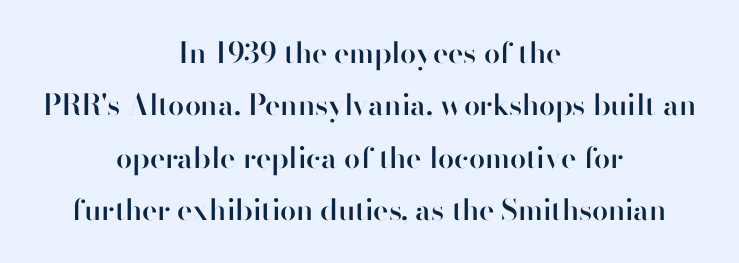
Q: Is the text bold? A: Semi-bold.
Q: Is the text italic (slanted)? A: No, it is upright.
Q: Is the typeface a serif or a sans-serif typeface? A: Sans-serif.
Q: Is the text underlined? A: No.
Q: How is the paragraph aligned? A: Centered.
Q: Is the spacing between letters normal or unusually wide? A: Normal.
Q: Width (condensed, normal, or wide)? A: Normal.
Q: Stroke contrast? A: High.
Q: x-height? A: Small.
Q: Monospaced? A: No.
